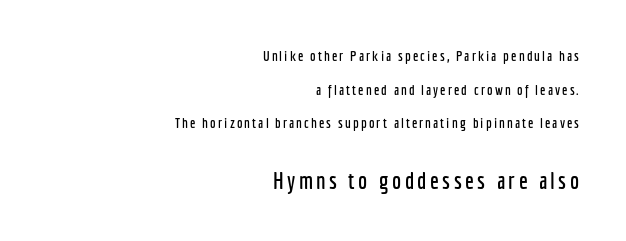
Q: Is the text italic (slanted)? A: No, it is upright.
Q: Is the text underlined? A: No.
Q: How is the paragraph aligned? A: Right-aligned.
Q: Is the spacing between lines tight, normal or loose? A: Loose.
Q: Which block of text is set in a larger size, the first (top) or the second (bottom)? A: The second (bottom) one.
